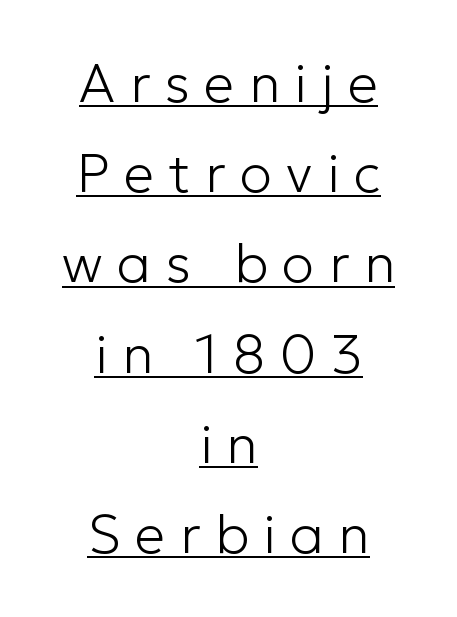
{"serif": "no", "italic": "no", "bold": "no", "weight": "light", "width": "normal", "stroke_contrast": "low", "x_height": "medium", "monospaced": "no", "underline": "yes", "align": "center", "line_spacing": "normal", "line_spacing_ratio": 1.67, "letter_spacing": "wide", "letter_spacing_em": 0.27, "glyph_px": 54}
